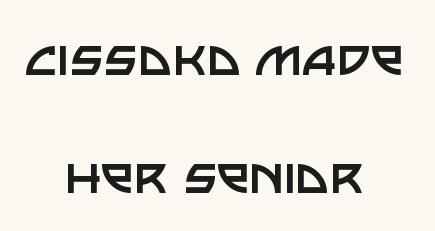
The image shows 59 px regular-weight sans-serif type, upright; set centered, loose line spacing (2.0x), normal letter spacing, not underlined; low stroke contrast and a large x-height.
